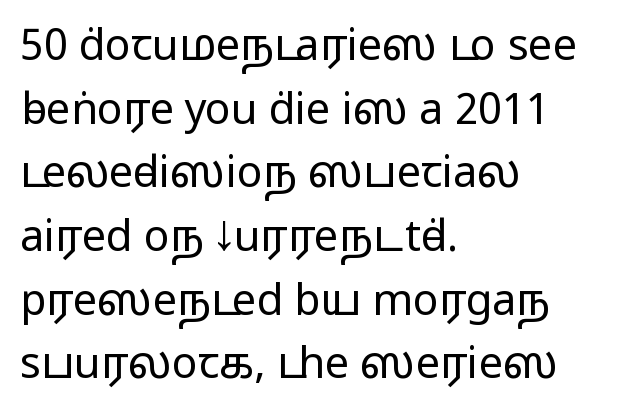
Q: Is the text italic (slanted)? A: No, it is upright.
Q: Is the typeface a serif or a sans-serif typeface? A: Sans-serif.
Q: Is the text underlined? A: No.
Q: How is the paragraph aligned? A: Left-aligned.
Q: Is the spacing between letters normal or unusually wide? A: Normal.
Q: Is the spacing between lines tight, normal or loose? A: Normal.
Q: Width (condensed, normal, or wide)? A: Wide.
Q: Stroke contrast? A: Medium.
Q: Monospaced? A: No.
